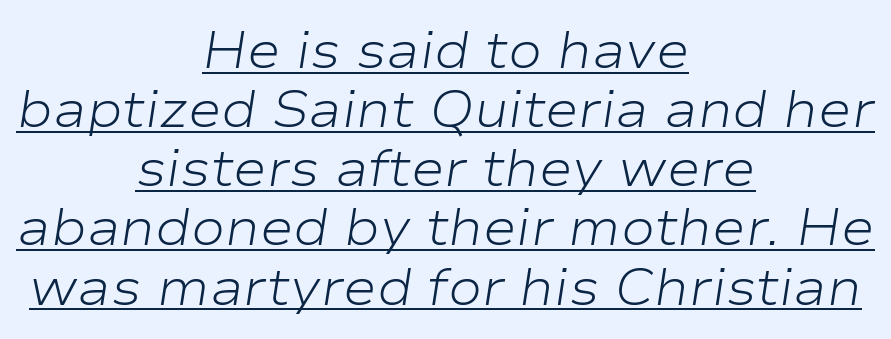
Q: Is the text bold? A: No.
Q: Is the text italic (slanted)? A: Yes, it leans right by about 9 degrees.
Q: Is the text underlined? A: Yes.
Q: How is the paragraph aligned? A: Centered.
Q: Is the spacing between letters normal or unusually wide? A: Normal.
Q: Width (condensed, normal, or wide)? A: Wide.
Q: Stroke contrast? A: Low.
Q: x-height? A: Medium.
Q: Monospaced? A: No.
